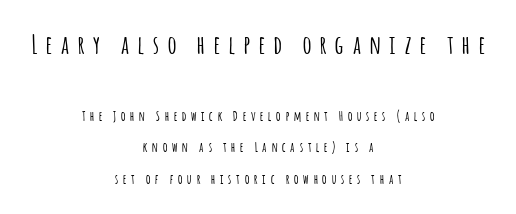
Q: Is the text italic (slanted)? A: No, it is upright.
Q: Is the text underlined? A: No.
Q: How is the paragraph aligned? A: Centered.
Q: Is the spacing between letters normal or unusually wide? A: Unusually wide.
Q: Is the spacing between lines tight, normal or loose? A: Loose.
Q: Which block of text is set in a larger size, the first (top) or the second (bottom)? A: The first (top) one.
